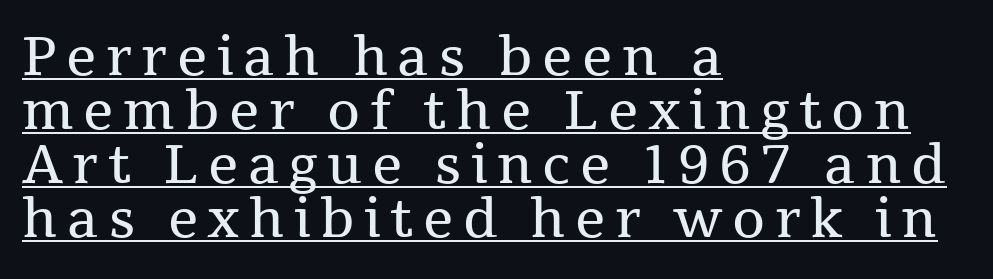
The image shows 53 px regular-weight serif type, upright; set left-aligned, tight line spacing (1.02x), underlined; medium stroke contrast and a medium x-height.
